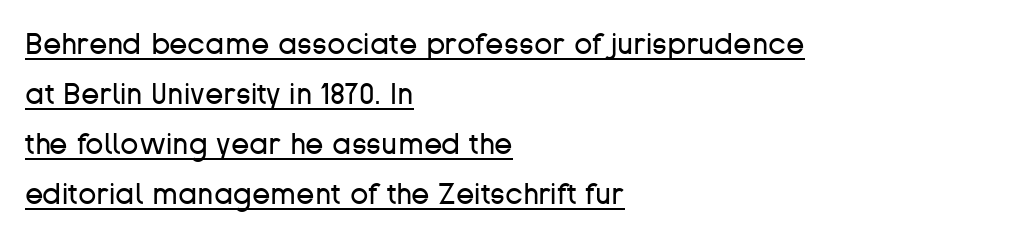
The image shows 30 px regular-weight sans-serif type, upright; set left-aligned, normal line spacing (1.67x), normal letter spacing, underlined; low stroke contrast and a medium x-height.
